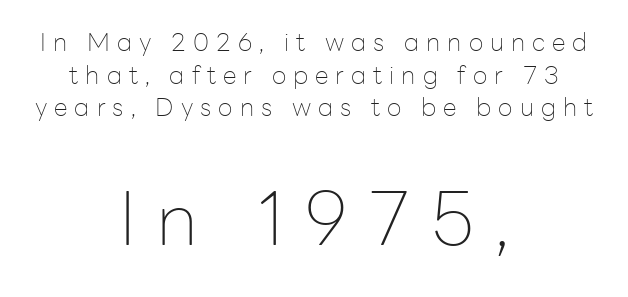
Display-style spreading of the glyphs; the letterfit is very open. Does the lettering tilt? It doesn't — this is upright. Observe the absence of serifs on each vertical stroke in this sample. Weight: in the light-to-regular range. Regular leading.
